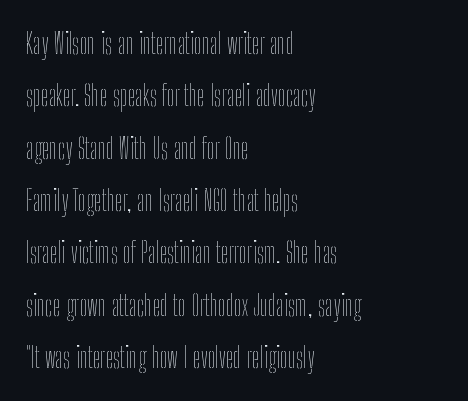
Q: Is the text bold? A: No.
Q: Is the text italic (slanted)? A: No, it is upright.
Q: Is the text underlined? A: No.
Q: How is the paragraph aligned? A: Left-aligned.
Q: Is the spacing between letters normal or unusually wide? A: Normal.
Q: Width (condensed, normal, or wide)? A: Condensed.
Q: Stroke contrast? A: Low.
Q: x-height? A: Medium.
Q: Monospaced? A: No.
